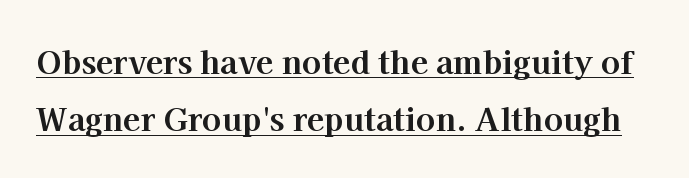
Students, note that the glyphs here touch the page at normal intervals. The designer went with a serif here, giving each stem small feet. Spacing verdict: proportional, widths tailored to each character. Glance below the letters and you will spot a drawn line. I'd describe the lettering as bold — thick and assertive. Unlike italic type, these characters show no tilt at all.
